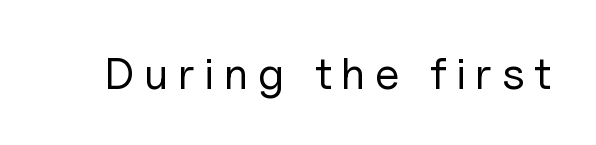
Q: Is the text bold? A: No.
Q: Is the text italic (slanted)? A: No, it is upright.
Q: Is the typeface a serif or a sans-serif typeface? A: Sans-serif.
Q: Is the text underlined? A: No.
Q: Is the spacing between letters normal or unusually wide? A: Unusually wide.
Q: Width (condensed, normal, or wide)? A: Normal.
Q: Stroke contrast? A: Low.
Q: x-height? A: Medium.
Q: Monospaced? A: No.
